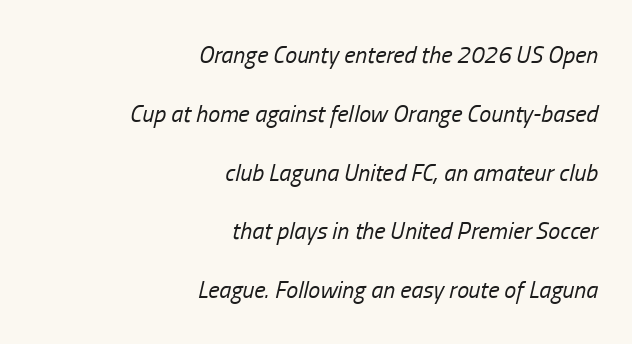
{"italic": "yes", "lean": "right", "slant_degrees": 13, "bold": "no", "underline": "no", "align": "right", "line_spacing": "loose", "line_spacing_ratio": 2.45, "letter_spacing": "normal", "letter_spacing_em": 0.0, "glyph_px": 24}
